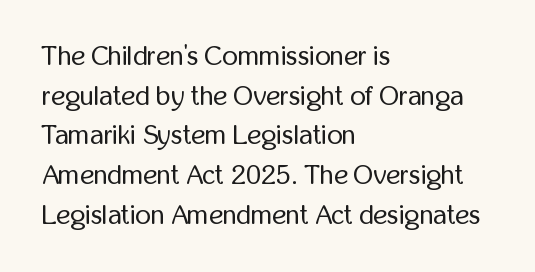
The image shows 27 px text type, upright; set left-aligned, normal line spacing (1.47x), normal letter spacing, not underlined.
